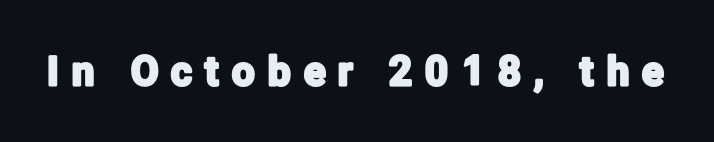
Descender tails drop into unmarked territory. There is plenty of visible air inserted between adjacent glyphs. These lines are rendered in a variable-pitch font. Font category for this specimen: sans-serif. The specimen reads as upright at a glance.
